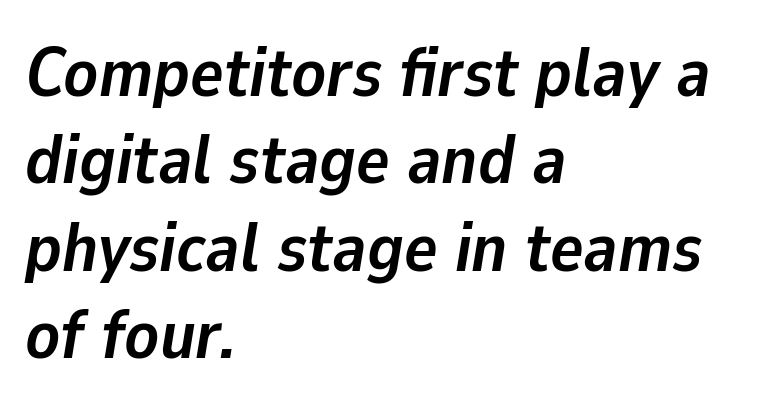
{"italic": "yes", "lean": "right", "slant_degrees": 9, "bold": "yes", "weight": "semibold", "width": "normal", "stroke_contrast": "low", "x_height": "medium", "monospaced": "no", "underline": "no", "align": "left", "line_spacing": "normal", "line_spacing_ratio": 1.25, "letter_spacing": "normal", "letter_spacing_em": 0.0, "glyph_px": 70}
